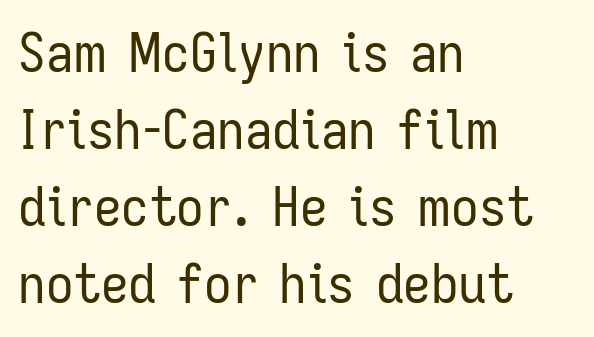
The image shows 55 px regular-weight, condensed sans-serif type, upright; set left-aligned, normal line spacing (1.4x), normal letter spacing, not underlined; low stroke contrast and a medium x-height.
